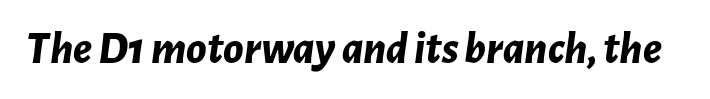
The passage shown has conventional tracking throughout. Is this a fixed-width face? No — the glyphs have proportional, varying widths. Each glyph is drawn with heavy, bold strokes. The baseline area is clear.
